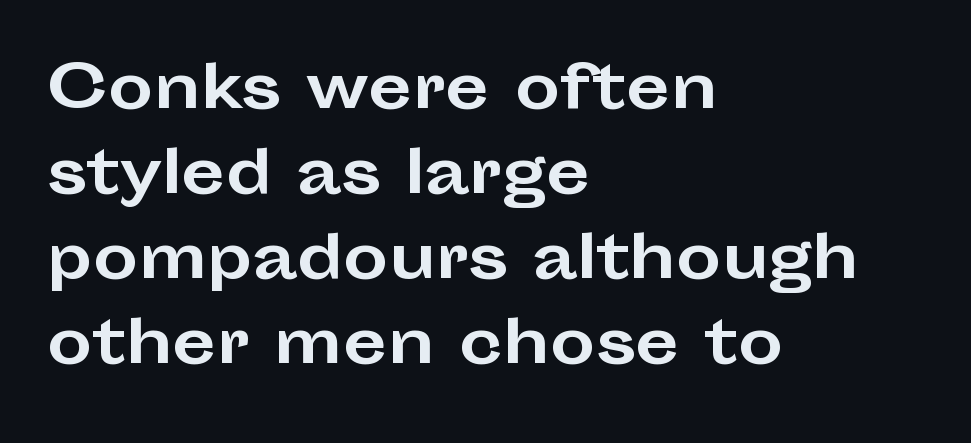
{"serif": "no", "italic": "no", "bold": "yes", "weight": "bold", "width": "wide", "stroke_contrast": "low", "x_height": "medium", "monospaced": "no", "underline": "no", "align": "left", "line_spacing": "normal", "line_spacing_ratio": 1.49, "letter_spacing": "normal", "letter_spacing_em": 0.0, "glyph_px": 57}
